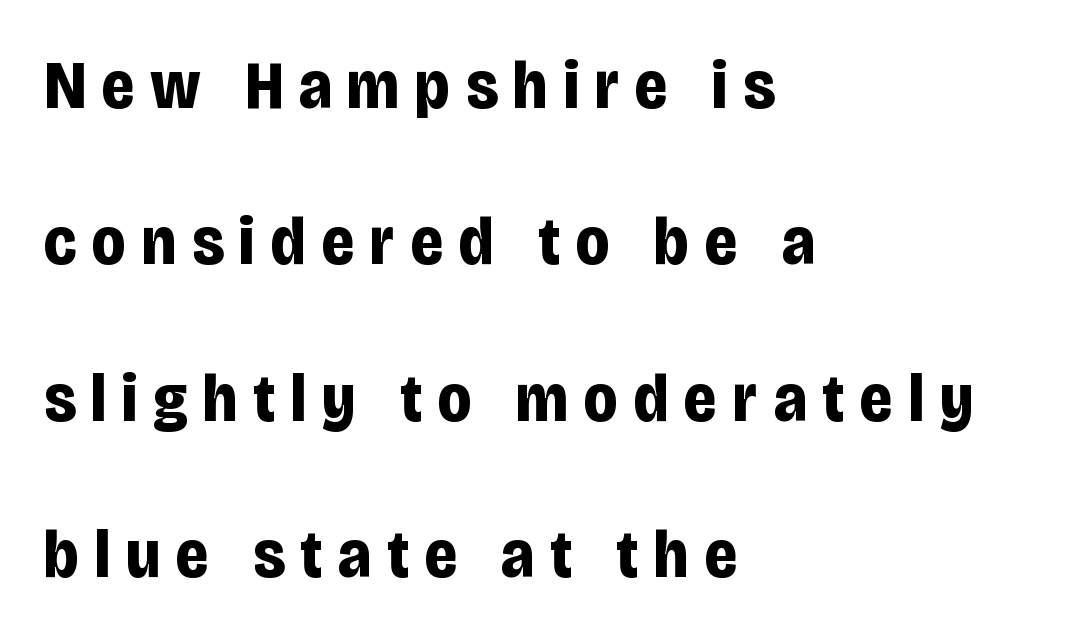
The image shows 68 px bold, condensed sans-serif type, upright; set left-aligned, loose line spacing (2.3x), unusually wide letter spacing (+0.23 em), not underlined; low stroke contrast and a large x-height.
